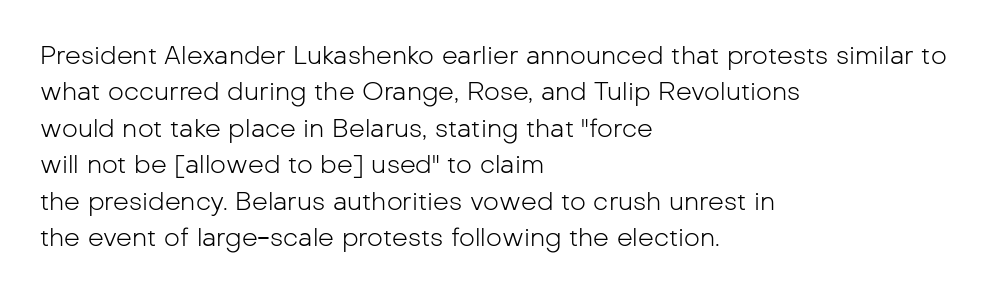
In terms of posture, this sample is upright. The passage shown has conventional tracking throughout. The zone under the glyphs is completely vacant. The lines are quadded left. These glyphs show unthickened strokes, regular width or finer. Rows of type keep a routine distance in the vertical direction.
